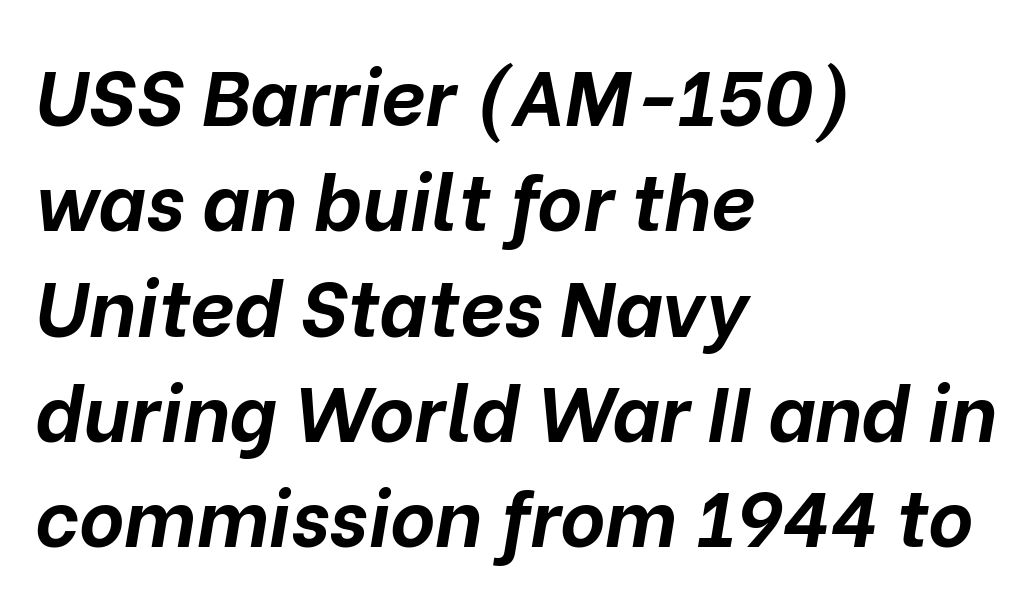
These lines sit exactly where default settings would place them. Strong, thick strokes mark this as bold type. Each row of text sits above clean, open space. Default kerning and tracking; the words read as compact shapes. The glyphs look as if they've been sheared to an angle. Do the characters align in a grid? No, the font is proportional.
